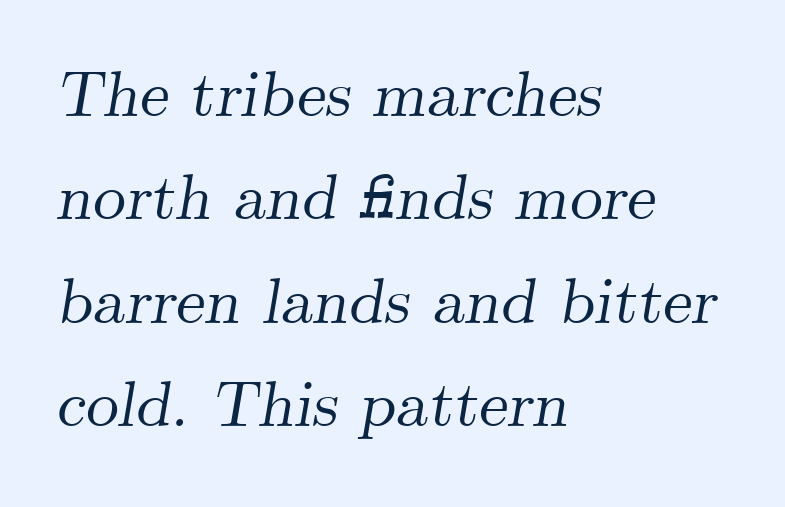
{"serif": "yes", "italic": "yes", "lean": "right", "slant_degrees": 9, "width": "normal", "stroke_contrast": "medium", "x_height": "small", "monospaced": "no", "underline": "no", "align": "left", "line_spacing": "normal", "line_spacing_ratio": 1.59, "letter_spacing": "normal", "letter_spacing_em": 0.0, "glyph_px": 65}
